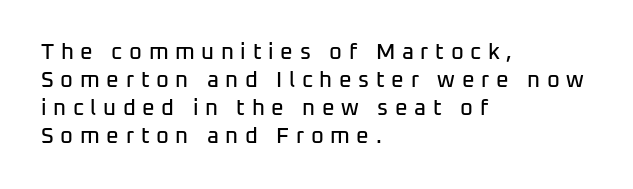
In CSS terms this would be text-align: left. Look at the tracking — it's clearly loosened, letters drifting apart. The glyphs are unaccompanied by any horizontal stroke below them. The letters stand upright; this is a roman face. Successive baselines arrive at the customary interval.
